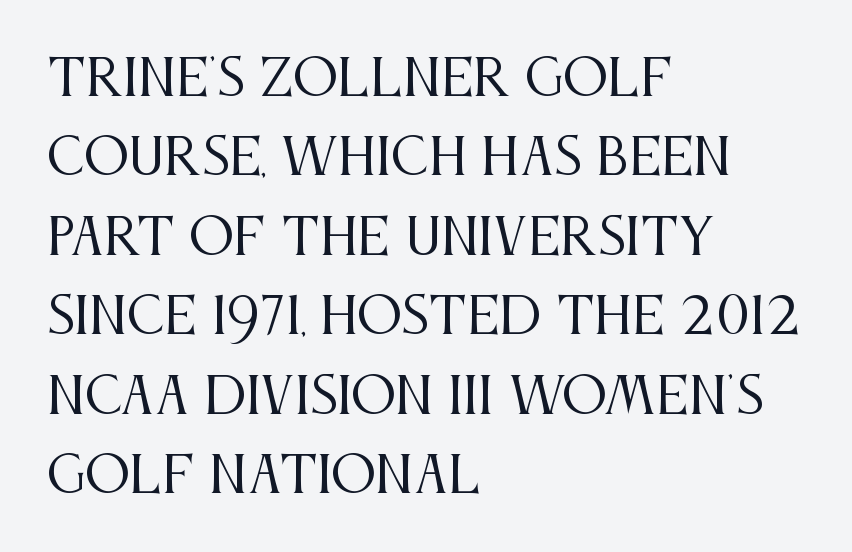
Q: Is the text bold? A: No.
Q: Is the text italic (slanted)? A: No, it is upright.
Q: Is the typeface a serif or a sans-serif typeface? A: Serif.
Q: Is the text underlined? A: No.
Q: How is the paragraph aligned? A: Left-aligned.
Q: Is the spacing between letters normal or unusually wide? A: Normal.
Q: Is the spacing between lines tight, normal or loose? A: Normal.
Q: Width (condensed, normal, or wide)? A: Condensed.
Q: Stroke contrast? A: Medium.
Q: x-height? A: Large.
Q: Monospaced? A: No.
